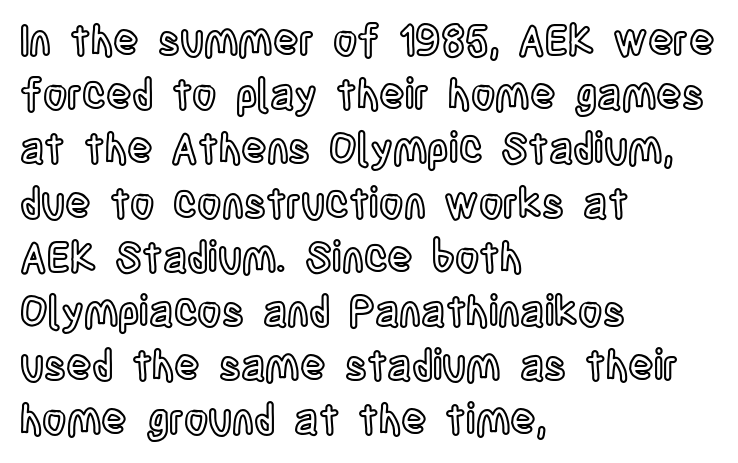
{"italic": "no", "width": "condensed", "x_height": "large", "monospaced": "no", "underline": "no", "align": "left", "line_spacing": "normal", "line_spacing_ratio": 1.29, "letter_spacing": "normal", "letter_spacing_em": 0.0, "glyph_px": 42}
